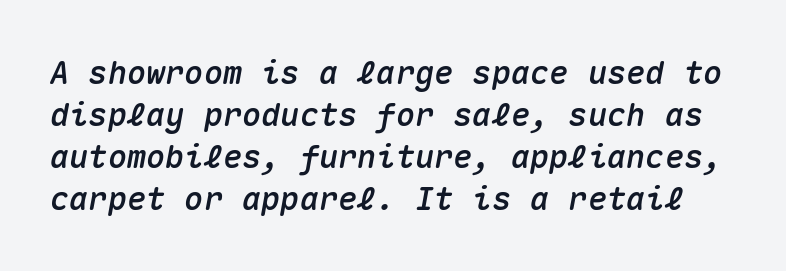
The image shows 32 px text type, italic (leaning right), monospaced; set normal line spacing (1.31x), normal letter spacing, not underlined; medium stroke contrast and a medium x-height.
